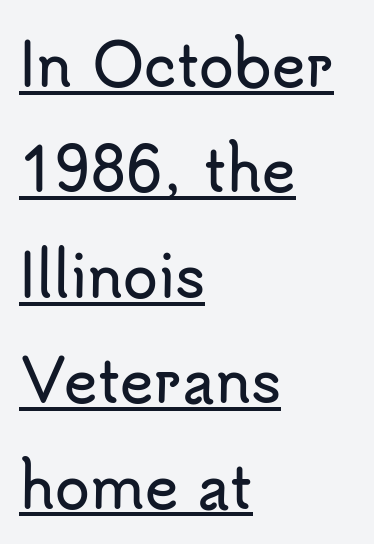
The typeface chosen for these lines omits serifs. The passage shown is typed in a proportional face where columns would drift. The typesetter chose a ragged-right arrangement here. Nope, not italic — everything's standing straight.
